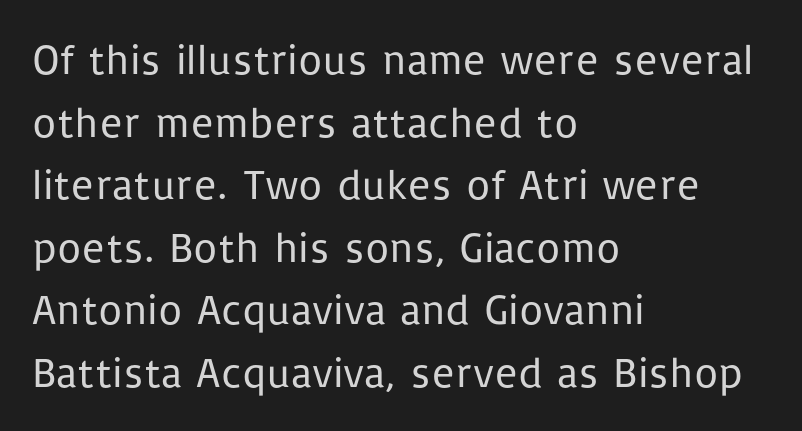
Stroke mass is kept to a normal reading level or below. The rendering shows plain stroke endings on the letterforms — a sans-serif design. Notice how the stems are strictly vertical — no italics here. The passage shown is not underscored anywhere.
